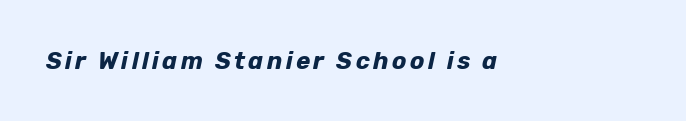
Observe the lean: these are italic letterforms. Each glyph is drawn with heavy, bold strokes. Honestly, there is no underline to notice here at all.
